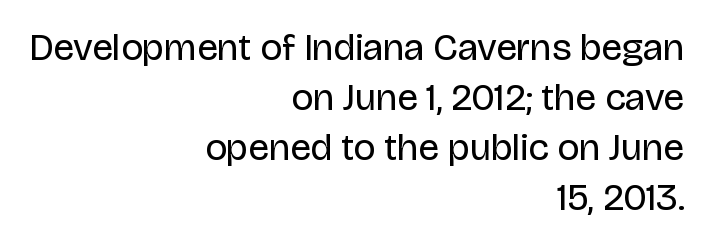
{"serif": "no", "italic": "no", "bold": "no", "weight": "regular", "width": "normal", "stroke_contrast": "low", "x_height": "large", "monospaced": "no", "underline": "no", "align": "right", "line_spacing": "normal", "line_spacing_ratio": 1.32, "letter_spacing": "normal", "letter_spacing_em": 0.0, "glyph_px": 38}
